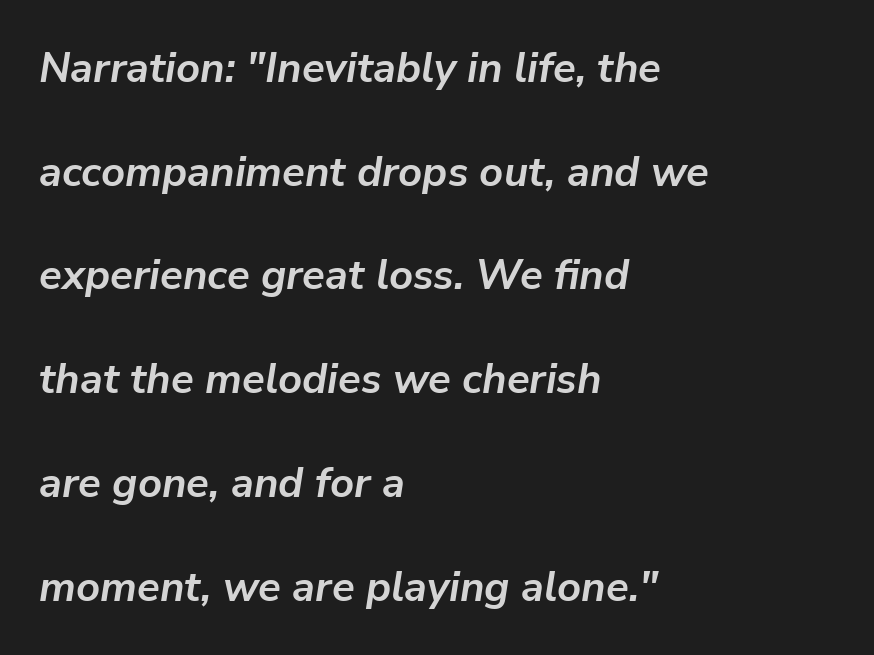
Q: Is the text bold? A: Yes.
Q: Is the text italic (slanted)? A: Yes, it leans right by about 9 degrees.
Q: Is the text underlined? A: No.
Q: How is the paragraph aligned? A: Left-aligned.
Q: Is the spacing between letters normal or unusually wide? A: Normal.
Q: Is the spacing between lines tight, normal or loose? A: Loose.
Q: Width (condensed, normal, or wide)? A: Normal.
Q: Stroke contrast? A: Low.
Q: x-height? A: Medium.
Q: Monospaced? A: No.
